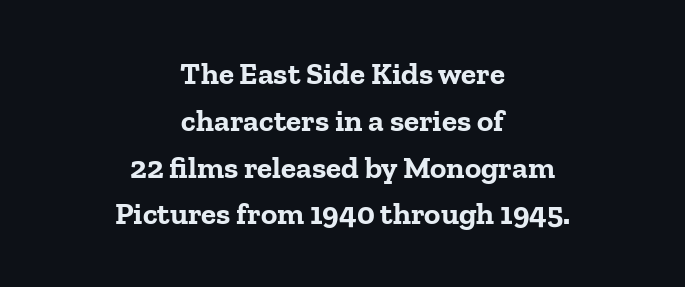
The image shows 31 px bold serif type, upright; set centered, normal line spacing (1.51x), normal letter spacing, not underlined; low stroke contrast and a medium x-height.
